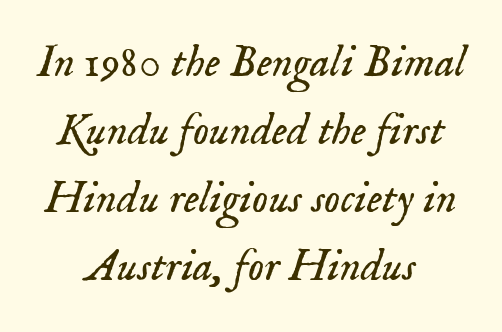
Q: Is the text bold? A: No.
Q: Is the text italic (slanted)? A: Yes, it leans right by about 18 degrees.
Q: Is the typeface a serif or a sans-serif typeface? A: Serif.
Q: Is the text underlined? A: No.
Q: How is the paragraph aligned? A: Centered.
Q: Is the spacing between letters normal or unusually wide? A: Normal.
Q: Is the spacing between lines tight, normal or loose? A: Normal.
Q: Width (condensed, normal, or wide)? A: Normal.
Q: Stroke contrast? A: Low.
Q: x-height? A: Small.
Q: Monospaced? A: No.
